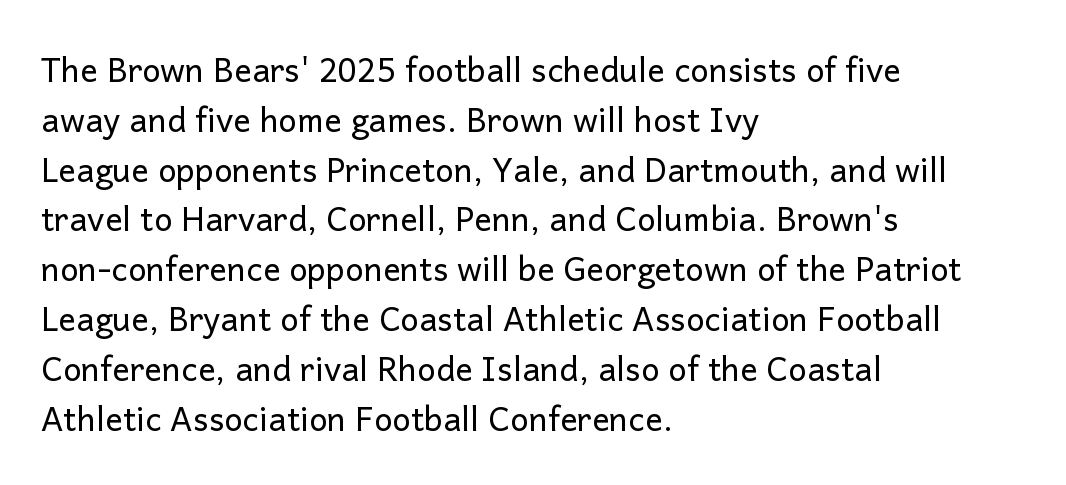
The image shows 33 px regular-weight sans-serif type, upright; set left-aligned, normal line spacing (1.51x), normal letter spacing, not underlined; low stroke contrast and a medium x-height.
